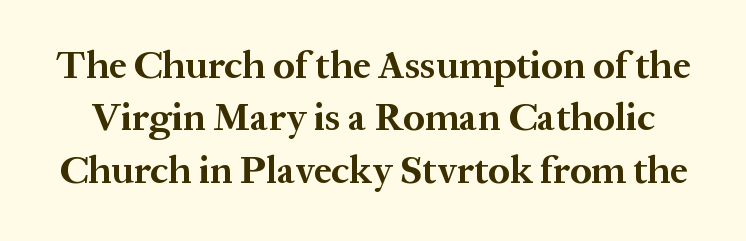
{"serif": "yes", "italic": "no", "bold": "yes", "weight": "bold", "width": "normal", "stroke_contrast": "medium", "x_height": "medium", "monospaced": "no", "underline": "no", "line_spacing": "normal", "line_spacing_ratio": 1.34, "letter_spacing": "normal", "letter_spacing_em": 0.0, "glyph_px": 39}
